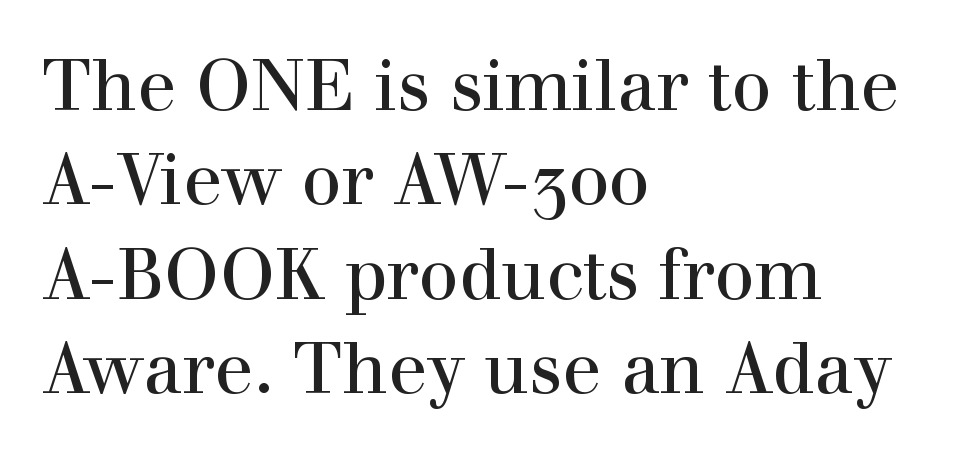
The image shows 71 px serif type, upright; set left-aligned, normal line spacing (1.33x), normal letter spacing, not underlined; a medium x-height.
